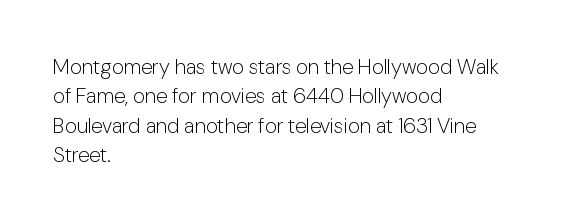
The image shows 21 px text type, upright; set left-aligned, normal line spacing (1.4x), normal letter spacing, not underlined.
